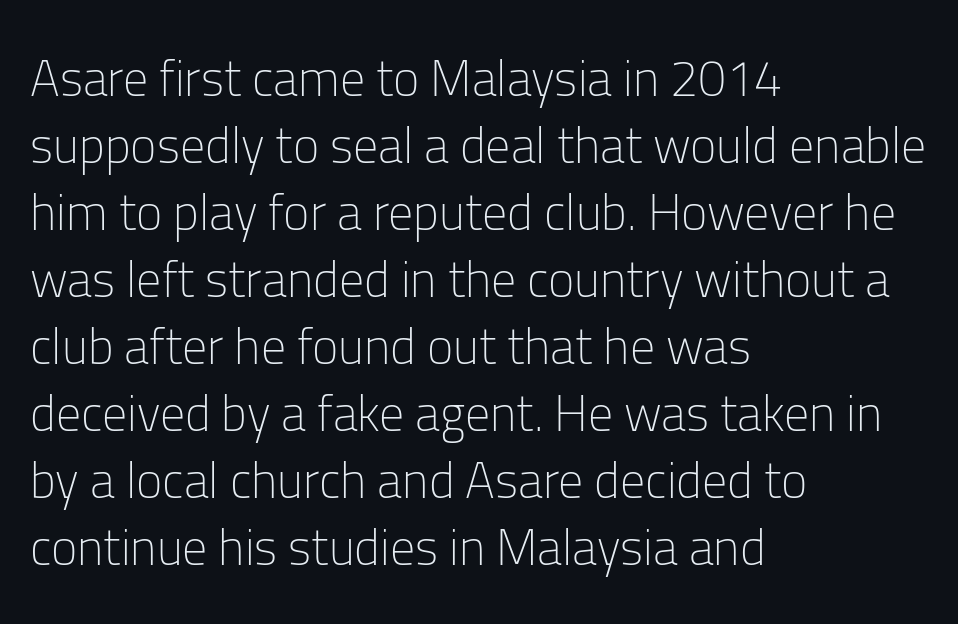
The image shows 50 px light sans-serif type, upright; set left-aligned, normal line spacing (1.34x), normal letter spacing, not underlined; low stroke contrast and a medium x-height.
